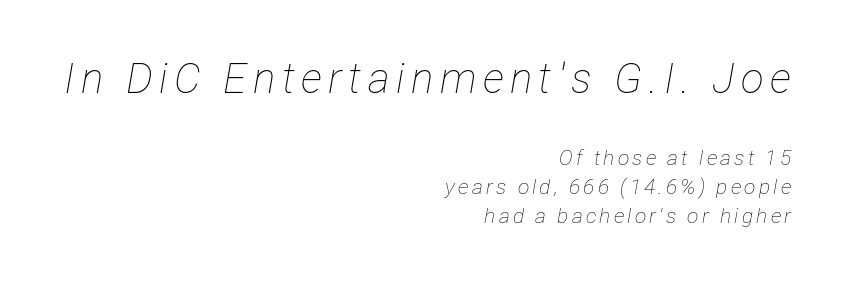
Q: Is the text bold? A: No.
Q: Is the text italic (slanted)? A: Yes, it leans right by about 12 degrees.
Q: Is the text underlined? A: No.
Q: How is the paragraph aligned? A: Right-aligned.
Q: Is the spacing between lines tight, normal or loose? A: Normal.
Q: Which block of text is set in a larger size, the first (top) or the second (bottom)? A: The first (top) one.
Q: Width (condensed, normal, or wide)? A: Condensed.
Q: Stroke contrast? A: Low.
Q: x-height? A: Medium.
Q: Monospaced? A: No.
